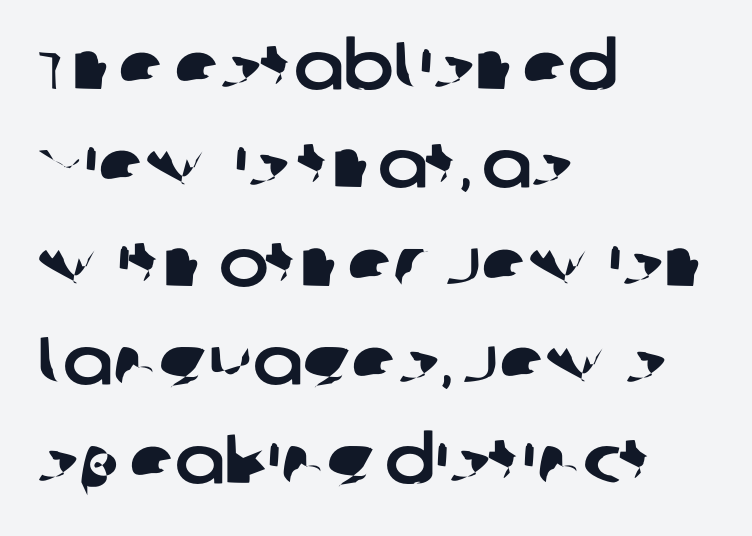
The image shows 67 px sans-serif type; set left-aligned, normal line spacing (1.47x), normal letter spacing, not underlined; low stroke contrast and a large x-height.
